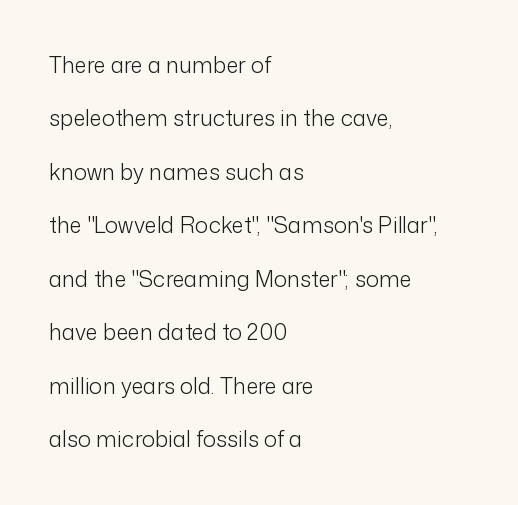
The image shows 22 px text type, upright; set left-aligned, loose line spacing (2.43x), normal letter spacing, not underlined.
